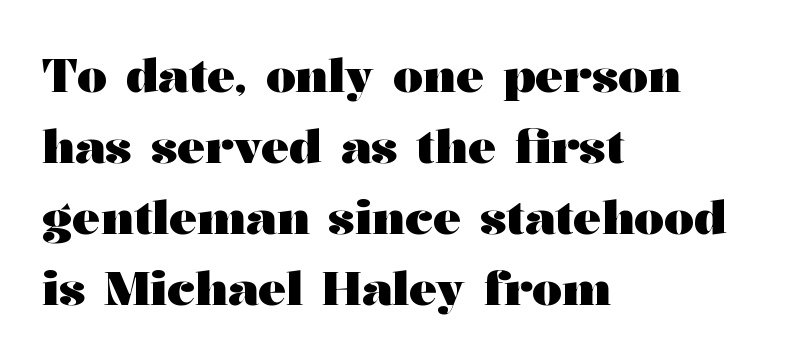
Q: Is the text bold? A: Yes.
Q: Is the text italic (slanted)? A: No, it is upright.
Q: Is the typeface a serif or a sans-serif typeface? A: Serif.
Q: Is the text underlined? A: No.
Q: How is the paragraph aligned? A: Left-aligned.
Q: Is the spacing between letters normal or unusually wide? A: Normal.
Q: Is the spacing between lines tight, normal or loose? A: Normal.
Q: Width (condensed, normal, or wide)? A: Wide.
Q: Stroke contrast? A: Medium.
Q: x-height? A: Medium.
Q: Monospaced? A: No.
